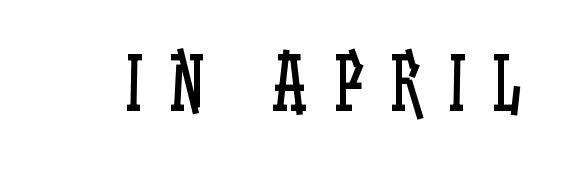
Q: Is the text bold? A: No.
Q: Is the text italic (slanted)? A: No, it is upright.
Q: Is the text underlined? A: No.
Q: Is the spacing between letters normal or unusually wide? A: Unusually wide.
Q: Width (condensed, normal, or wide)? A: Condensed.
Q: Stroke contrast? A: Low.
Q: x-height? A: Large.
Q: Monospaced? A: No.
